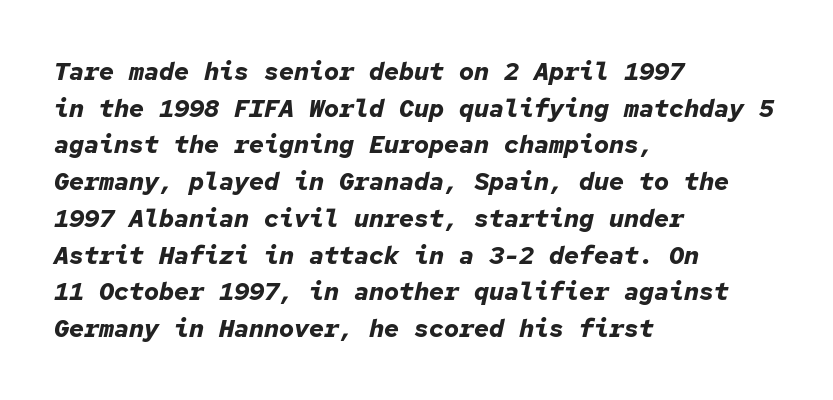
Quick note: underline off. Typeset ragged right — the left edge is the straight one. You can tell it's italic because the verticals aren't actually vertical. This rendering leaves character spacing at its baseline value.
